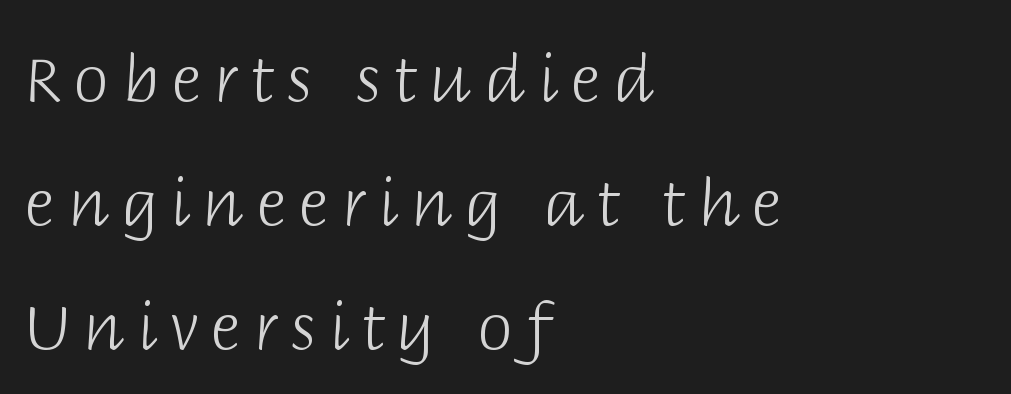
{"serif": "no", "italic": "no", "bold": "no", "weight": "light", "width": "normal", "stroke_contrast": "low", "x_height": "large", "monospaced": "no", "underline": "no", "align": "left", "line_spacing": "loose", "line_spacing_ratio": 1.94, "letter_spacing": "wide", "letter_spacing_em": 0.2, "glyph_px": 64}
